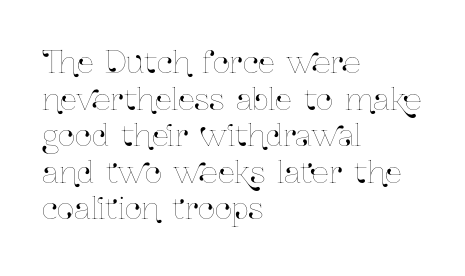
Q: Is the text italic (slanted)? A: No, it is upright.
Q: Is the text underlined? A: No.
Q: How is the paragraph aligned? A: Left-aligned.
Q: Is the spacing between letters normal or unusually wide? A: Normal.
Q: Width (condensed, normal, or wide)? A: Condensed.
Q: Stroke contrast? A: Low.
Q: x-height? A: Medium.
Q: Monospaced? A: No.
